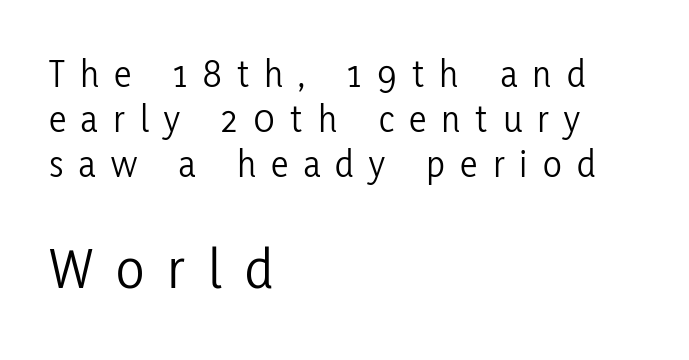
The image shows 59 px light, condensed sans-serif type, upright; set left-aligned, tight line spacing (1.15x), unusually wide letter spacing (+0.39 em), not underlined; the second (bottom) block is 1.51x larger; low stroke contrast and a medium x-height.
